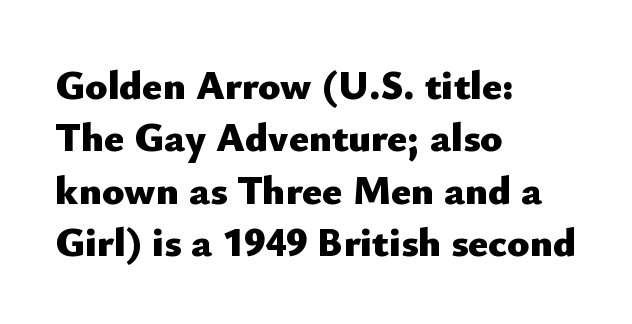
Think of a printed novel: that variable character pitch is what you see here. Observe the ordinary spacing: letters are neighbours, not strangers. Typographic density is high because the face is bold. This is sans-serif lettering, the kind often seen on screens and signage.
